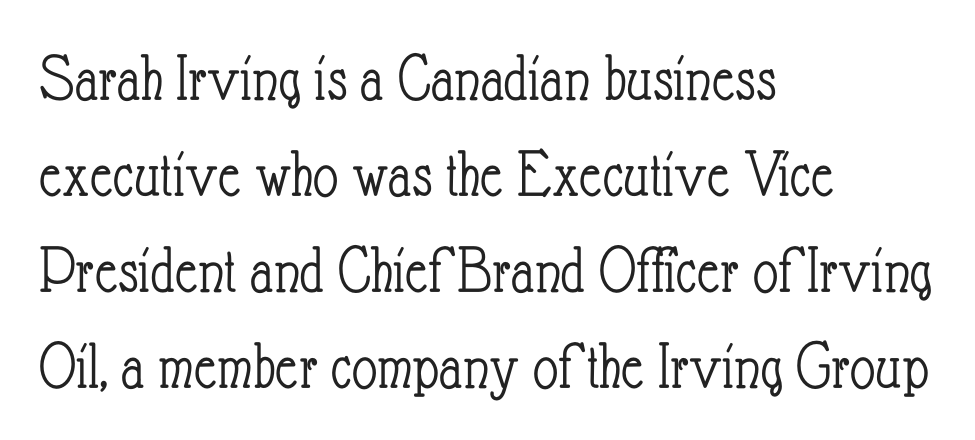
This sample is left-justified, so line endings fall wherever the words run out. Think of a printed novel: that variable character pitch is what you see here. Lines of text with bare space underneath. Nothing unusual about the tracking: characters are spaced as the font intends. This is roman type, the default non-slanted kind.
